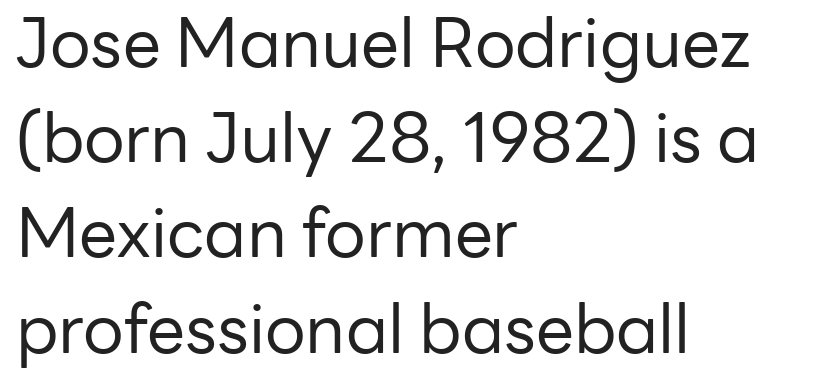
The image shows 68 px regular-weight sans-serif type, upright; set left-aligned, normal line spacing (1.4x), normal letter spacing, not underlined; low stroke contrast and a medium x-height.
